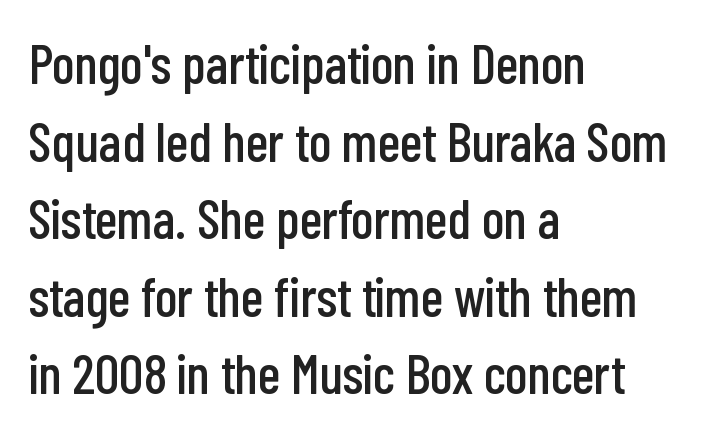
Q: Is the text italic (slanted)? A: No, it is upright.
Q: Is the typeface a serif or a sans-serif typeface? A: Sans-serif.
Q: Is the text underlined? A: No.
Q: How is the paragraph aligned? A: Left-aligned.
Q: Is the spacing between letters normal or unusually wide? A: Normal.
Q: Is the spacing between lines tight, normal or loose? A: Normal.
Q: Width (condensed, normal, or wide)? A: Condensed.
Q: Stroke contrast? A: Low.
Q: x-height? A: Medium.
Q: Monospaced? A: No.
